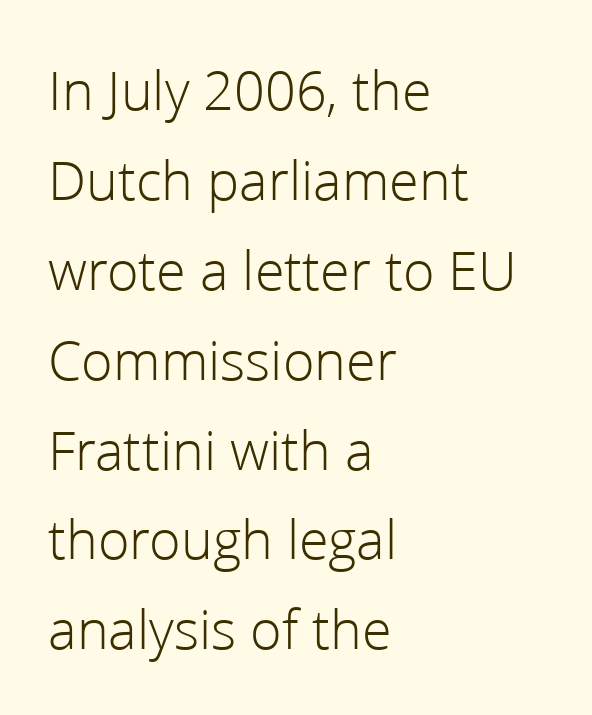
Q: Is the text bold? A: No.
Q: Is the text italic (slanted)? A: No, it is upright.
Q: Is the typeface a serif or a sans-serif typeface? A: Sans-serif.
Q: Is the text underlined? A: No.
Q: How is the paragraph aligned? A: Left-aligned.
Q: Is the spacing between letters normal or unusually wide? A: Normal.
Q: Is the spacing between lines tight, normal or loose? A: Normal.
Q: Width (condensed, normal, or wide)? A: Normal.
Q: Stroke contrast? A: Low.
Q: x-height? A: Medium.
Q: Monospaced? A: No.
